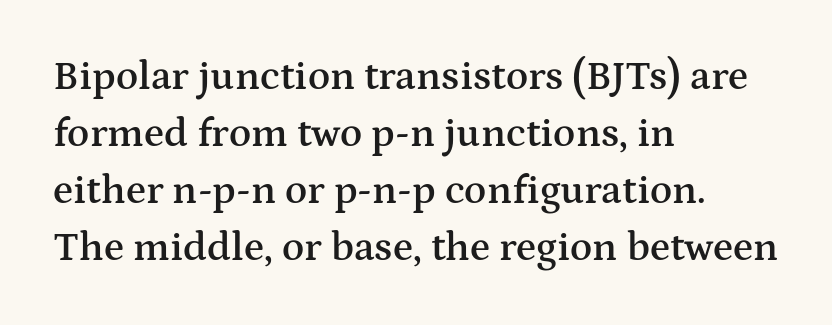
The letters advance in unequal steps, a hallmark of proportional type. The gap between lines stays unmarked. Unlike italic type, these characters show no tilt at all. Honestly, the row spacing looks completely unremarkable. Nothing unusual about the tracking: characters are spaced as the font intends.
